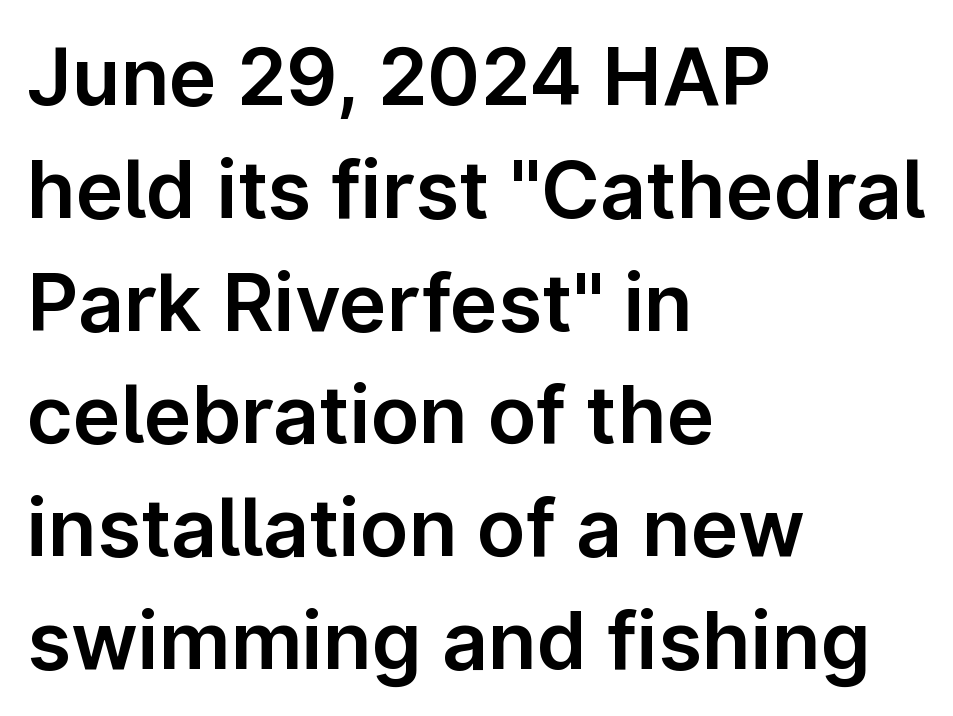
{"serif": "no", "italic": "no", "width": "normal", "stroke_contrast": "low", "x_height": "medium", "monospaced": "no", "underline": "no", "align": "left", "line_spacing": "normal", "line_spacing_ratio": 1.41, "letter_spacing": "normal", "letter_spacing_em": 0.0, "glyph_px": 80}
